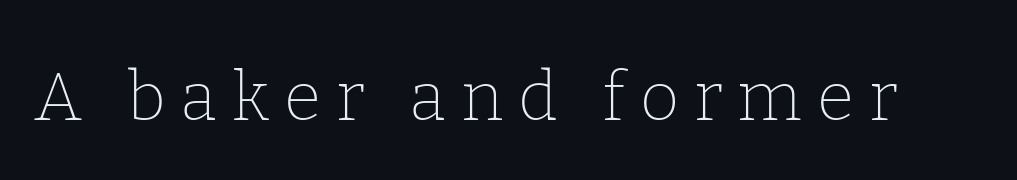
The image shows 68 px thin serif type, upright; set unusually wide letter spacing (+0.22 em), not underlined; low stroke contrast and a medium x-height.
